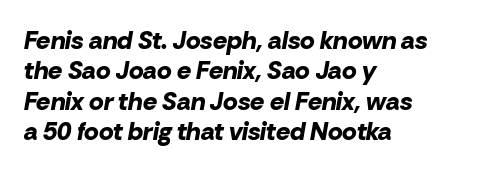
Q: Is the text bold? A: Yes.
Q: Is the text italic (slanted)? A: Yes, it leans right by about 10 degrees.
Q: Is the text underlined? A: No.
Q: How is the paragraph aligned? A: Left-aligned.
Q: Is the spacing between letters normal or unusually wide? A: Normal.
